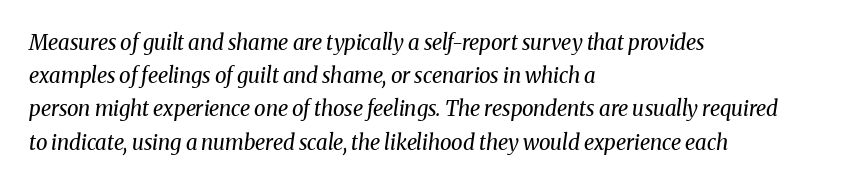
{"italic": "yes", "lean": "right", "slant_degrees": 8, "bold": "no", "underline": "no", "align": "left", "line_spacing": "normal", "line_spacing_ratio": 1.58, "letter_spacing": "normal", "letter_spacing_em": 0.0, "glyph_px": 21}
